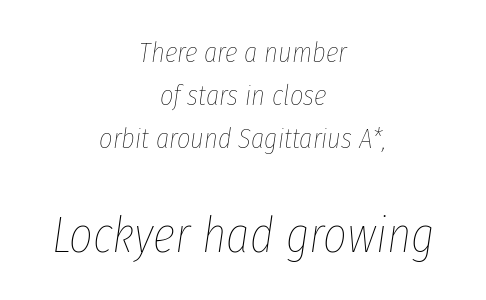
The image shows 51 px thin, condensed type, italic (leaning right); set centered, normal line spacing (1.48x), normal letter spacing, not underlined; the second (bottom) block is 1.76x larger; low stroke contrast and a medium x-height.
